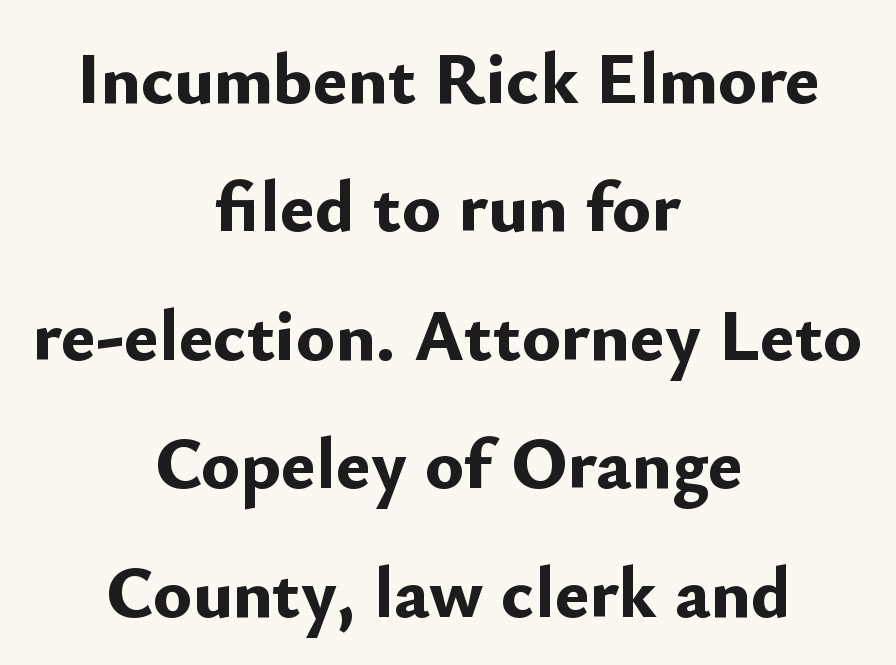
Nothing unusual about the tracking: characters are spaced as the font intends. Every stem runs plumb, perpendicular to the baseline. Each letter keeps its own natural width here, so spacing adapts to shape. These lines stack symmetrically, like a column narrowing and widening about its center. Stroke thickness is high; the sample reads as a true bold. These lines are composed in type without serifs.
